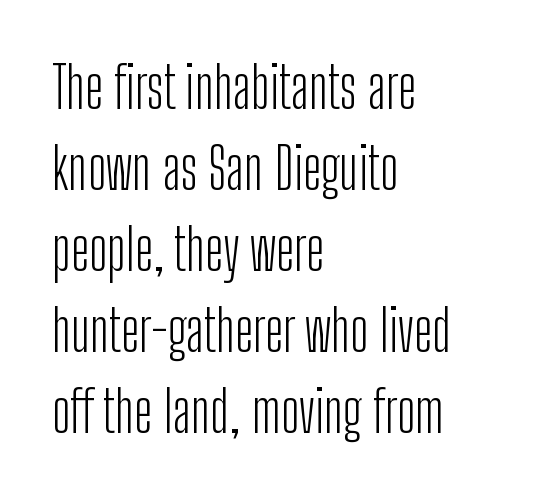
{"serif": "no", "italic": "no", "bold": "no", "weight": "light", "width": "condensed", "stroke_contrast": "low", "x_height": "medium", "monospaced": "no", "underline": "no", "align": "left", "line_spacing": "normal", "line_spacing_ratio": 1.42, "letter_spacing": "normal", "letter_spacing_em": 0.0, "glyph_px": 57}
